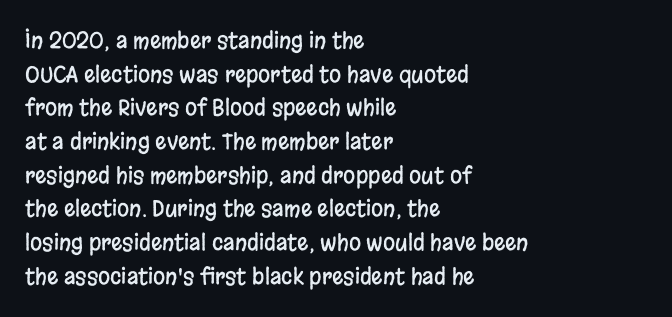
One glance says typical: line gaps are just what's usual. The letters stand upright; this is a roman face. The gap between lines stays unmarked. These lines keep a tight, regular rhythm from letter to letter. Casual observation: everything's shoved over to the left.
